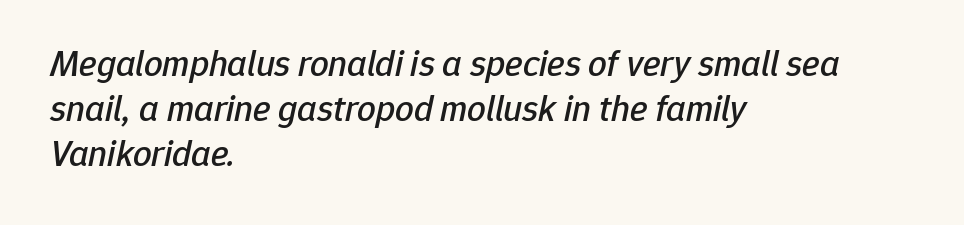
The lettering tilts uniformly, giving the passage an italic look. Tracking here is standard; glyphs follow each other at the usual distance. Lines of text with bare space underneath. The rendering anchors every line to the left-hand side. Spacing verdict: proportional, widths tailored to each character.
